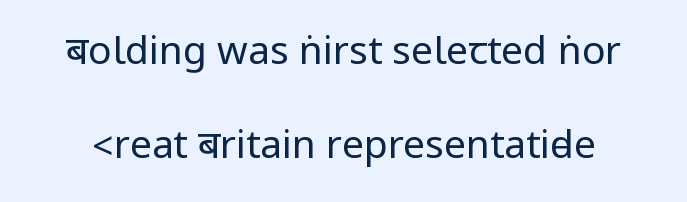
The space between consecutive lines is lavish. Nobody touched the tracking dial on this one. A light-to-regular cut is what we see here. The axis of the letterforms is exactly vertical. Check the space under the baseline: it is left empty. Look at the bottom of the vertical strokes: they stop flat, with no serifs.
